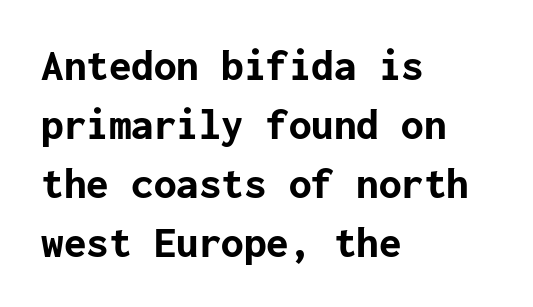
The image shows 45 px bold sans-serif type, upright; set left-aligned, normal line spacing (1.31x), normal letter spacing, not underlined; low stroke contrast and a medium x-height.
